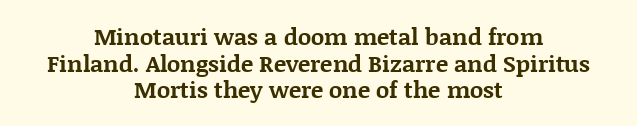
Characters remain perfectly vertical along every line. No word sits above an underline. I'd describe the lettering as bold — thick and assertive. Short and long lines alike share a common midpoint.
